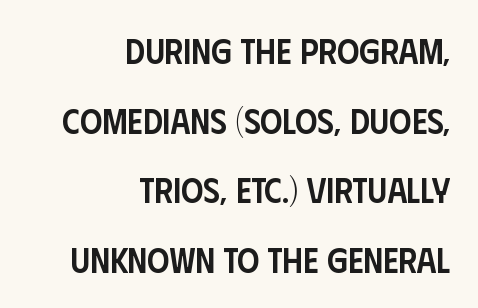
The image shows 35 px semibold, condensed sans-serif type, upright; set right-aligned, loose line spacing (1.99x), normal letter spacing, not underlined; low stroke contrast and a large x-height.
